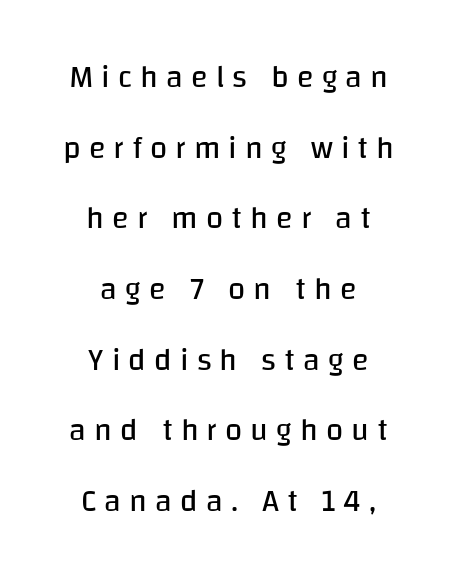
The image shows 31 px regular-weight sans-serif type, upright; set centered, loose line spacing (2.28x), unusually wide letter spacing (+0.26 em), not underlined; low stroke contrast and a large x-height.
